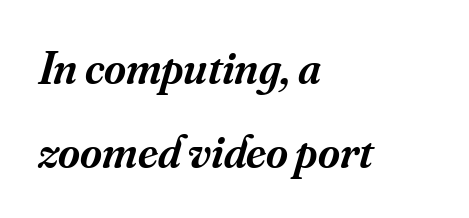
The image shows 47 px semibold serif type, italic (leaning right); set left-aligned, line spacing 1.78x, normal letter spacing, not underlined; medium stroke contrast and a small x-height.
